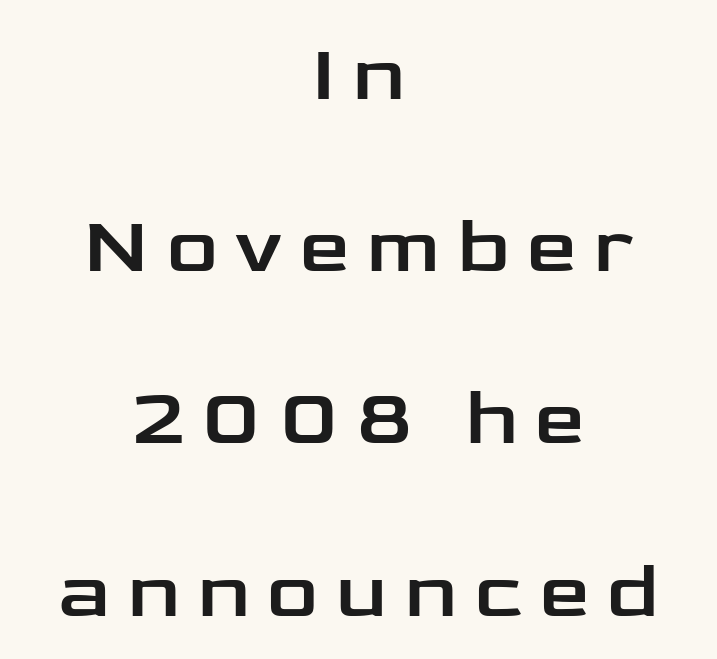
Q: Is the text italic (slanted)? A: No, it is upright.
Q: Is the typeface a serif or a sans-serif typeface? A: Sans-serif.
Q: Is the text underlined? A: No.
Q: How is the paragraph aligned? A: Centered.
Q: Is the spacing between letters normal or unusually wide? A: Unusually wide.
Q: Is the spacing between lines tight, normal or loose? A: Loose.
Q: Width (condensed, normal, or wide)? A: Wide.
Q: Stroke contrast? A: Low.
Q: x-height? A: Medium.
Q: Monospaced? A: No.
